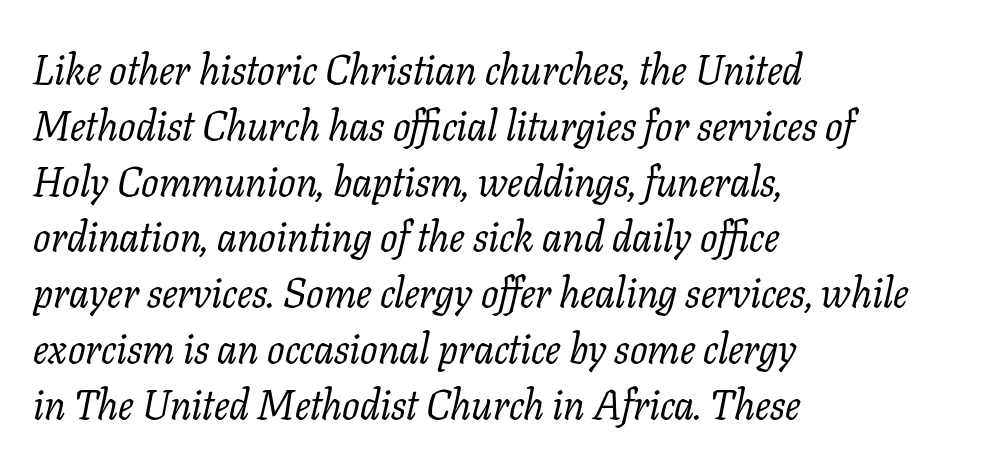
Q: Is the text bold? A: No.
Q: Is the text italic (slanted)? A: Yes, it leans right by about 11 degrees.
Q: Is the typeface a serif or a sans-serif typeface? A: Serif.
Q: Is the text underlined? A: No.
Q: How is the paragraph aligned? A: Left-aligned.
Q: Is the spacing between letters normal or unusually wide? A: Normal.
Q: Is the spacing between lines tight, normal or loose? A: Normal.
Q: Width (condensed, normal, or wide)? A: Normal.
Q: Stroke contrast? A: Low.
Q: x-height? A: Medium.
Q: Monospaced? A: No.
